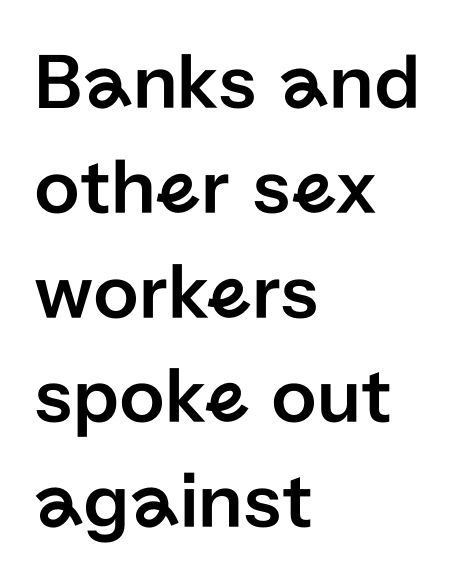
{"serif": "no", "italic": "no", "width": "normal", "stroke_contrast": "low", "x_height": "medium", "monospaced": "no", "underline": "no", "align": "left", "line_spacing": "normal", "line_spacing_ratio": 1.31, "letter_spacing": "normal", "letter_spacing_em": 0.0, "glyph_px": 80}
